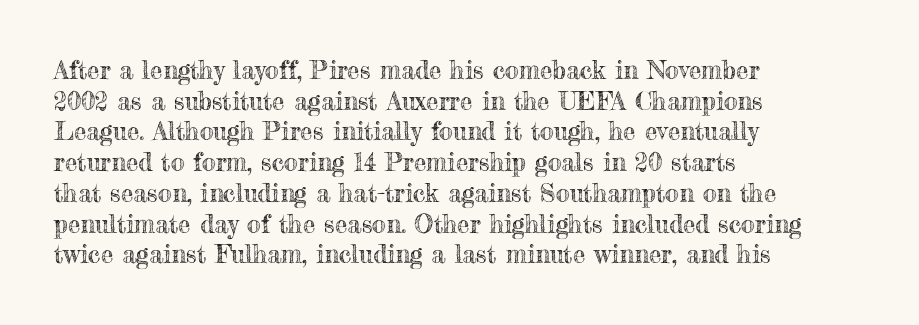
Q: Is the text italic (slanted)? A: No, it is upright.
Q: Is the text underlined? A: No.
Q: How is the paragraph aligned? A: Left-aligned.
Q: Is the spacing between letters normal or unusually wide? A: Normal.
